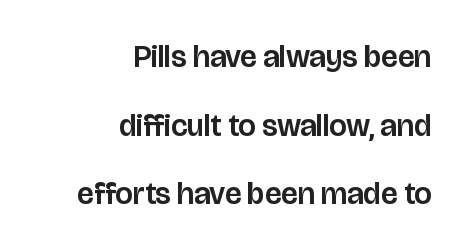
Q: Is the text italic (slanted)? A: No, it is upright.
Q: Is the typeface a serif or a sans-serif typeface? A: Sans-serif.
Q: Is the text underlined? A: No.
Q: How is the paragraph aligned? A: Right-aligned.
Q: Is the spacing between letters normal or unusually wide? A: Normal.
Q: Is the spacing between lines tight, normal or loose? A: Loose.
Q: Width (condensed, normal, or wide)? A: Normal.
Q: Stroke contrast? A: Low.
Q: x-height? A: Large.
Q: Monospaced? A: No.
